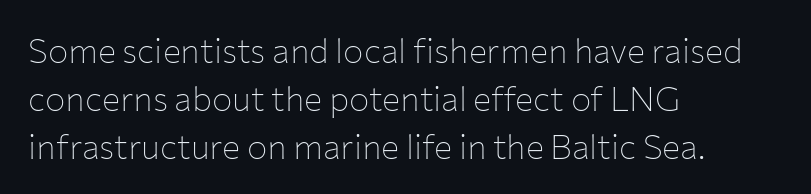
The image shows 34 px thin sans-serif type, upright; set left-aligned, normal line spacing (1.41x), normal letter spacing, not underlined; low stroke contrast and a medium x-height.
